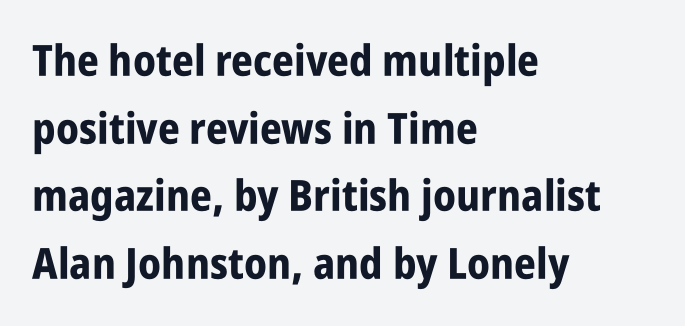
{"serif": "no", "italic": "no", "bold": "yes", "weight": "bold", "width": "condensed", "stroke_contrast": "low", "x_height": "large", "monospaced": "no", "underline": "no", "align": "left", "line_spacing": "normal", "line_spacing_ratio": 1.57, "letter_spacing": "normal", "letter_spacing_em": 0.0, "glyph_px": 43}
